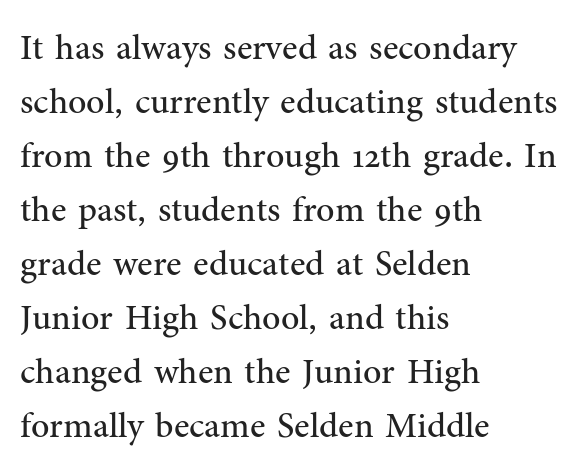
{"serif": "yes", "italic": "no", "bold": "no", "weight": "regular", "width": "normal", "stroke_contrast": "medium", "x_height": "medium", "monospaced": "no", "underline": "no", "align": "left", "line_spacing": "normal", "line_spacing_ratio": 1.5, "letter_spacing": "normal", "letter_spacing_em": 0.0, "glyph_px": 36}
